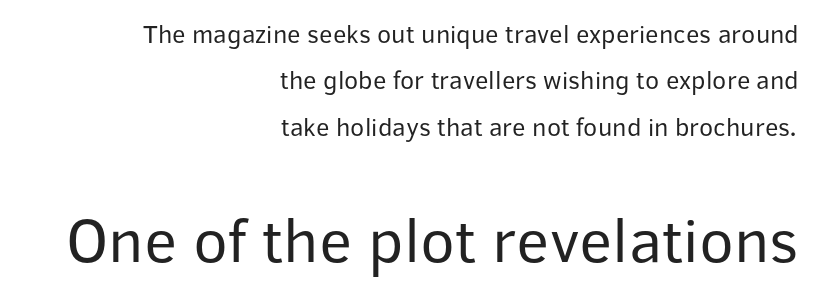
Tall strokes in this sample are plumb rather than angled. Does the type have serifs? No, each stem ends abruptly. Quick note: underline off. These glyphs show unthickened strokes, regular width or finer.
